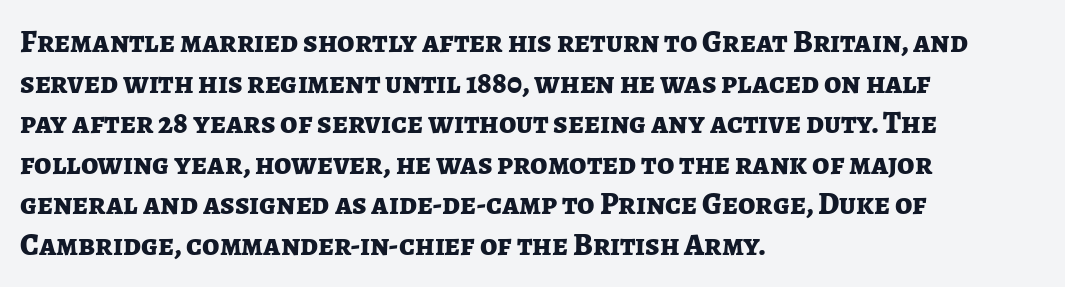
The face used here is proportionally spaced, like ordinary book or web type. Typesetter's note: full bold, strokes at maximum text heaviness. This is the regular roman posture of the typeface. The lines in this sample share a left origin and differ only in where they stop.
